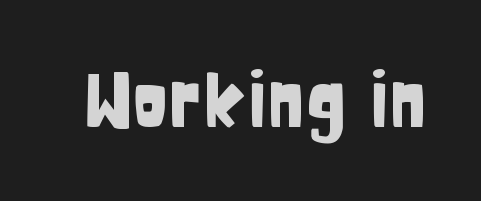
Q: Is the text italic (slanted)? A: No, it is upright.
Q: Is the typeface a serif or a sans-serif typeface? A: Sans-serif.
Q: Is the text underlined? A: No.
Q: Is the spacing between letters normal or unusually wide? A: Normal.
Q: Width (condensed, normal, or wide)? A: Condensed.
Q: Stroke contrast? A: Low.
Q: x-height? A: Large.
Q: Monospaced? A: No.
